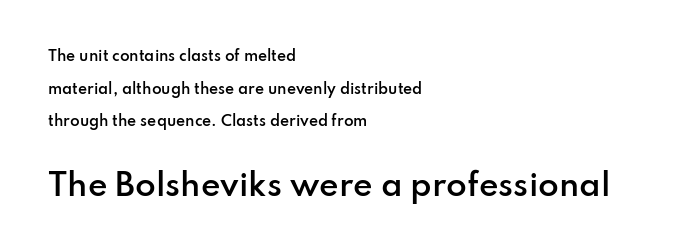
Q: Is the text bold? A: Semi-bold.
Q: Is the text italic (slanted)? A: No, it is upright.
Q: Is the typeface a serif or a sans-serif typeface? A: Sans-serif.
Q: Is the text underlined? A: No.
Q: How is the paragraph aligned? A: Left-aligned.
Q: Is the spacing between letters normal or unusually wide? A: Normal.
Q: Is the spacing between lines tight, normal or loose? A: Loose.
Q: Which block of text is set in a larger size, the first (top) or the second (bottom)? A: The second (bottom) one.
Q: Width (condensed, normal, or wide)? A: Normal.
Q: Stroke contrast? A: Low.
Q: x-height? A: Small.
Q: Monospaced? A: No.
